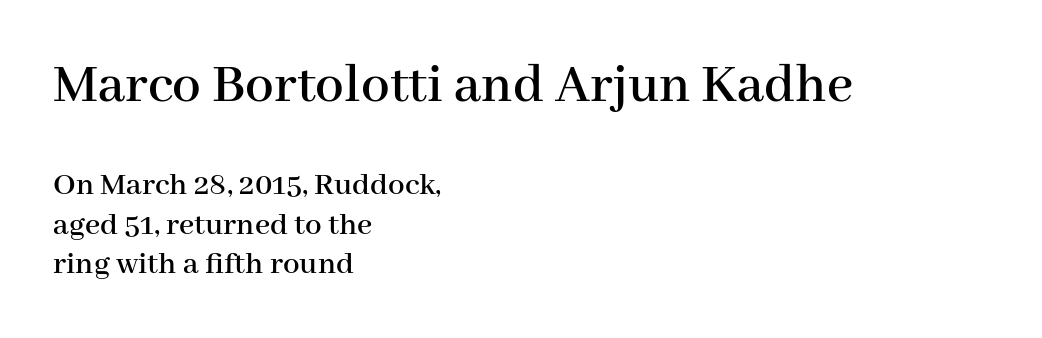
The image shows 57 px serif type, upright; set left-aligned, line spacing 1.19x, normal letter spacing, not underlined; the first (top) block is 1.73x larger; high stroke contrast and a medium x-height.
